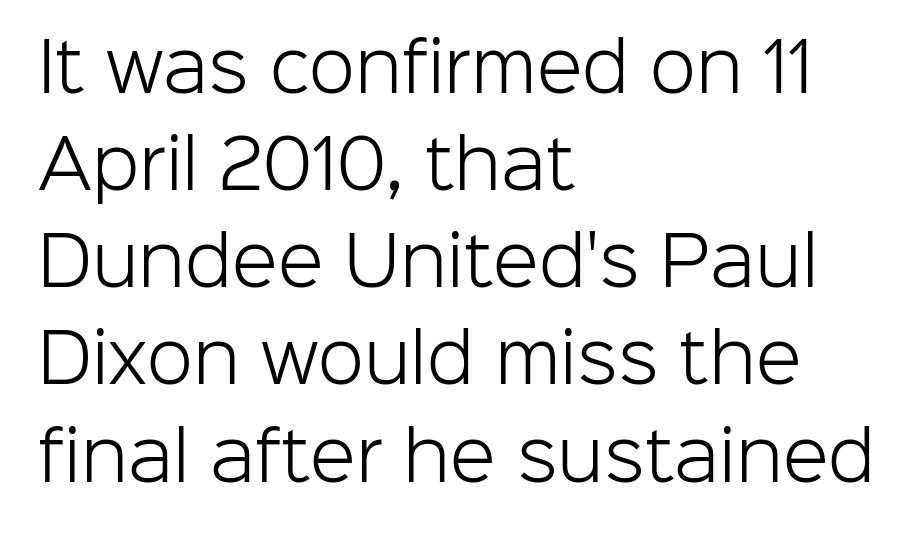
{"serif": "no", "italic": "no", "bold": "no", "weight": "light", "width": "normal", "stroke_contrast": "low", "x_height": "medium", "monospaced": "no", "underline": "no", "align": "left", "line_spacing": "normal", "line_spacing_ratio": 1.45, "letter_spacing": "normal", "letter_spacing_em": 0.0, "glyph_px": 67}
